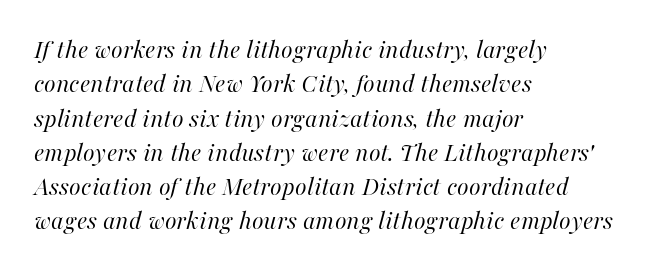
The image shows 27 px text type, italic (leaning right); set left-aligned, normal line spacing (1.27x), normal letter spacing, not underlined.
